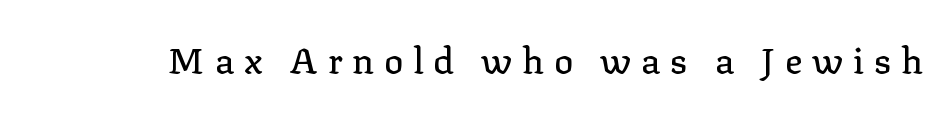
The axis of the letterforms is exactly vertical. There is plenty of visible air inserted between adjacent glyphs. Do the characters align in a grid? No, the font is proportional. Regarding serifs, this sample has them.
